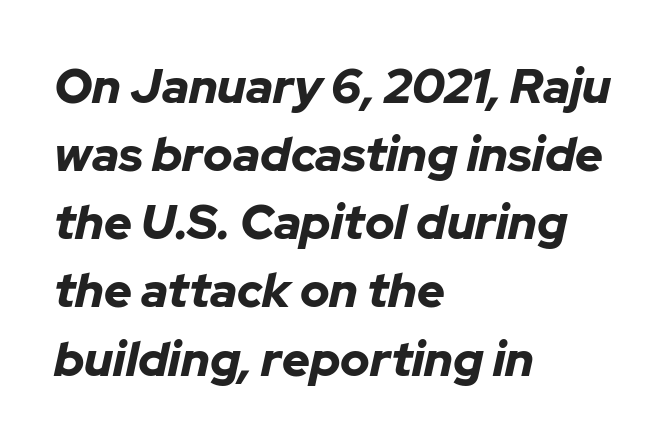
The image shows 48 px bold type, italic (leaning right); set left-aligned, normal line spacing (1.42x), normal letter spacing, not underlined; low stroke contrast and a medium x-height.
